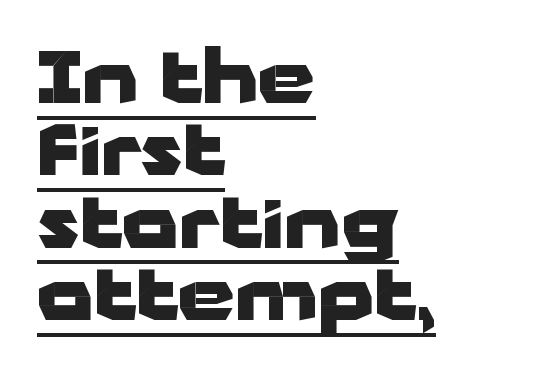
The image shows 73 px heavy, wide sans-serif type, upright; set left-aligned, tight line spacing (0.99x), normal letter spacing, underlined; low stroke contrast and a medium x-height.
